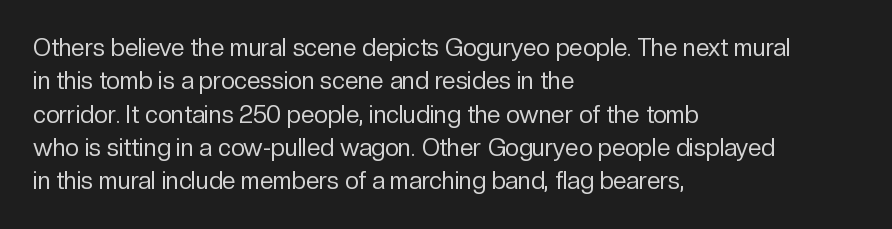
The image shows 24 px text type, upright; set left-aligned, normal line spacing (1.39x), normal letter spacing, not underlined.
